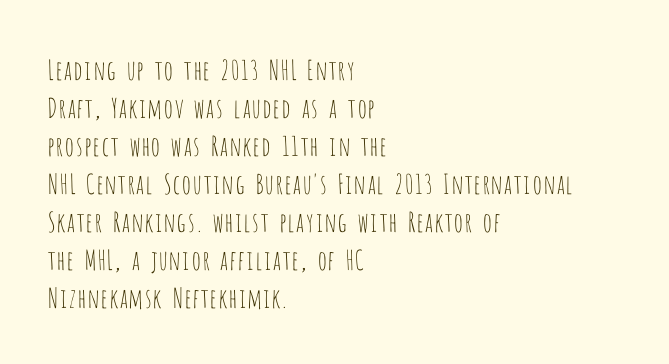
The image shows 27 px text type, upright; set left-aligned, normal line spacing (1.41x), normal letter spacing, not underlined.
